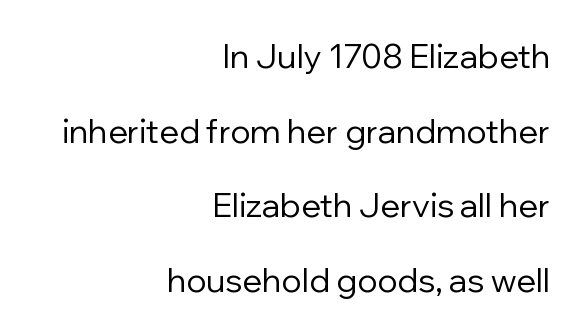
{"serif": "no", "italic": "no", "bold": "no", "weight": "regular", "width": "normal", "stroke_contrast": "low", "x_height": "medium", "monospaced": "no", "underline": "no", "align": "right", "line_spacing": "loose", "line_spacing_ratio": 2.26, "letter_spacing": "normal", "letter_spacing_em": 0.0, "glyph_px": 33}
